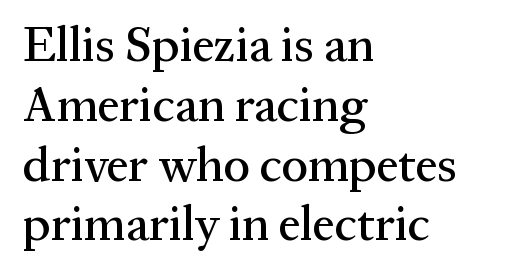
Letter spacing: default. The foot of each line stays bare and open. Check where the strokes stop: tiny serifs finish them off. No italicization has been applied; the sample stays upright. These lines are rendered in a variable-pitch font. The setting favours the left margin, as ordinary paragraphs usually do.
